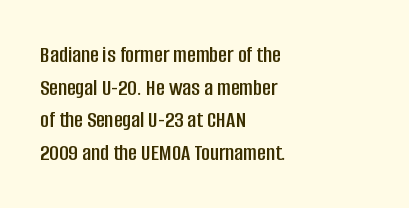
The vertical gap from one line to the next is medium. The rendering keeps characters at their native spacing. The axis of the letterforms is exactly vertical. Bare-footed words on every line. In CSS terms this would be text-align: left.
